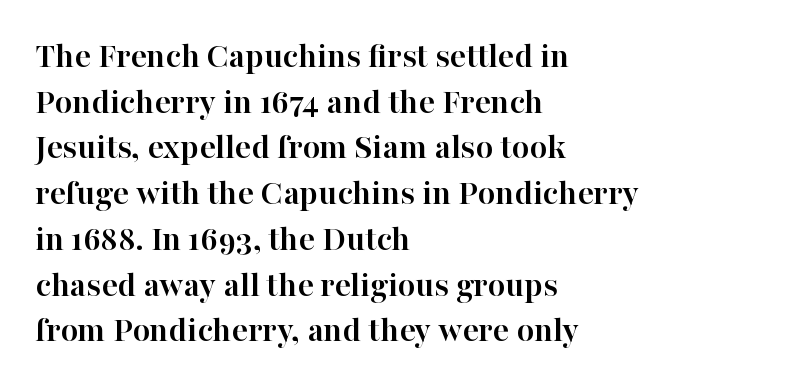
The image shows 36 px semibold serif type, upright; set left-aligned, normal line spacing (1.27x), normal letter spacing, not underlined; high stroke contrast and a medium x-height.
